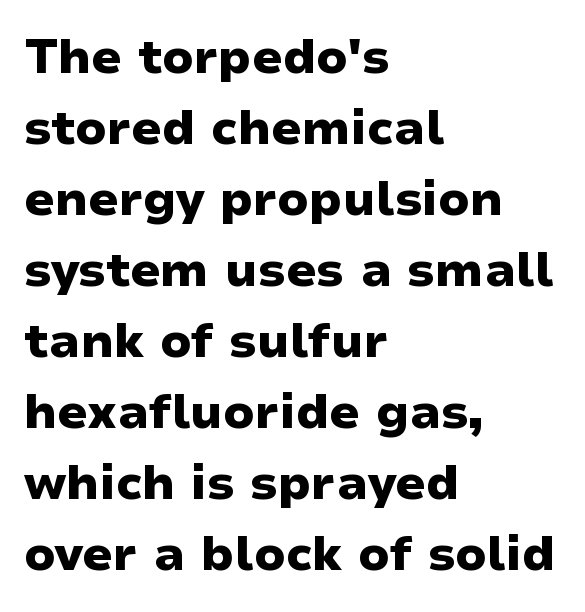
The image shows 48 px heavy, wide sans-serif type, upright; set left-aligned, normal line spacing (1.48x), normal letter spacing, not underlined; low stroke contrast and a medium x-height.
